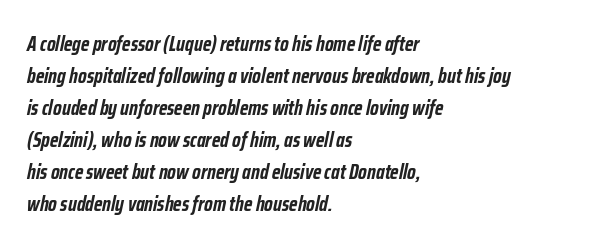
Q: Is the text bold? A: Yes.
Q: Is the text italic (slanted)? A: Yes, it leans right by about 12 degrees.
Q: Is the text underlined? A: No.
Q: How is the paragraph aligned? A: Left-aligned.
Q: Is the spacing between letters normal or unusually wide? A: Normal.
Q: Is the spacing between lines tight, normal or loose? A: Normal.
